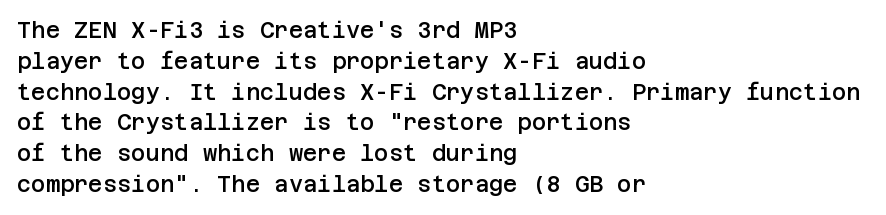
Q: Is the text bold? A: Semi-bold.
Q: Is the text italic (slanted)? A: No, it is upright.
Q: Is the text underlined? A: No.
Q: How is the paragraph aligned? A: Left-aligned.
Q: Is the spacing between letters normal or unusually wide? A: Normal.
Q: Is the spacing between lines tight, normal or loose? A: Normal.
